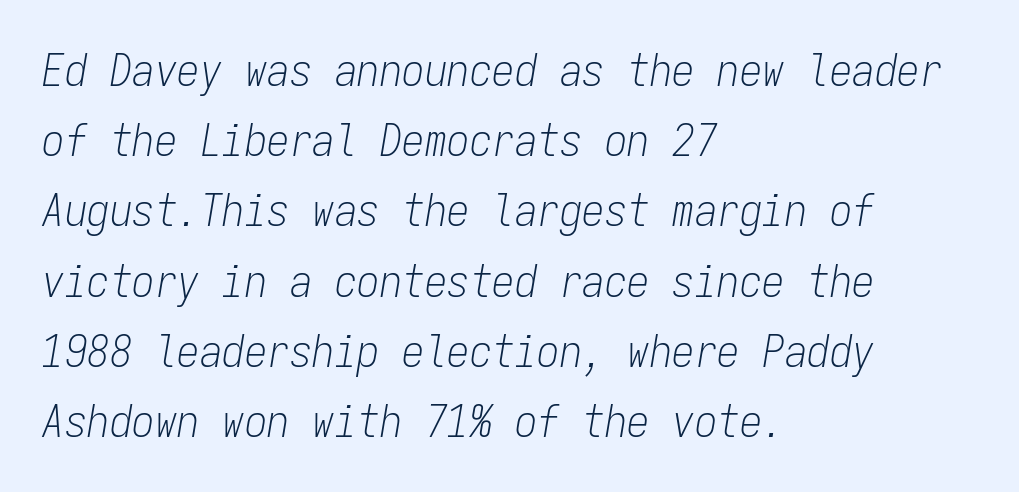
The image shows 45 px light, condensed type, italic (leaning right), monospaced; set left-aligned, normal line spacing (1.56x), normal letter spacing, not underlined; low stroke contrast and a medium x-height.
